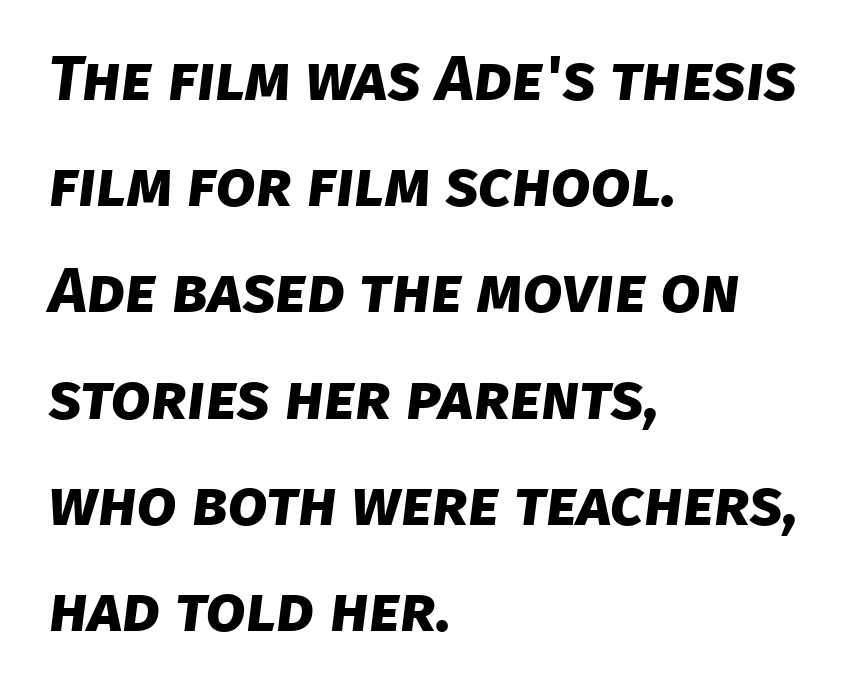
Observe the absence of serifs on each vertical stroke in this sample. The face used here is proportionally spaced, like ordinary book or web type. The typesetter chose a ragged-right arrangement here. In terms of leading, this rendering sits right in the middle. How heavy is the stroke? Heavy — this is a bold.
